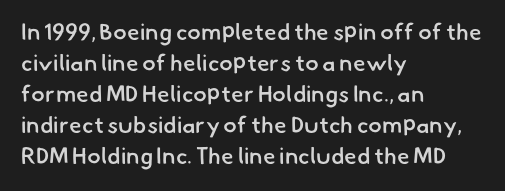
You could call the tracking neutral — neither tight nor loose. The baseline area is clear. Vertical spacing — default. These lines carry some extra weight — a demibold, not a full bold.
